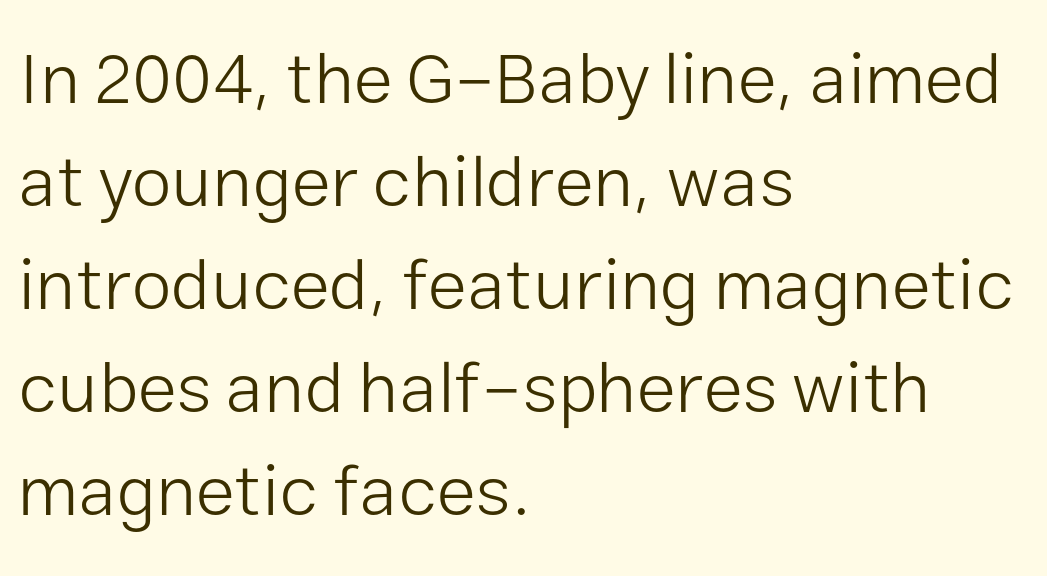
Q: Is the text bold? A: No.
Q: Is the text italic (slanted)? A: No, it is upright.
Q: Is the typeface a serif or a sans-serif typeface? A: Sans-serif.
Q: Is the text underlined? A: No.
Q: How is the paragraph aligned? A: Left-aligned.
Q: Is the spacing between letters normal or unusually wide? A: Normal.
Q: Is the spacing between lines tight, normal or loose? A: Normal.
Q: Width (condensed, normal, or wide)? A: Normal.
Q: Stroke contrast? A: Low.
Q: x-height? A: Medium.
Q: Monospaced? A: No.
